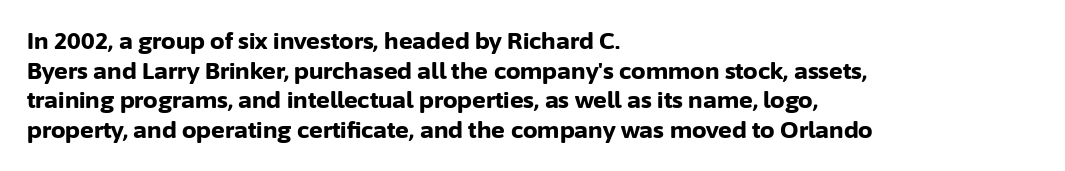
{"italic": "no", "bold": "yes", "underline": "no", "align": "left", "line_spacing": "normal", "line_spacing_ratio": 1.29, "letter_spacing": "normal", "letter_spacing_em": 0.0, "glyph_px": 23}
